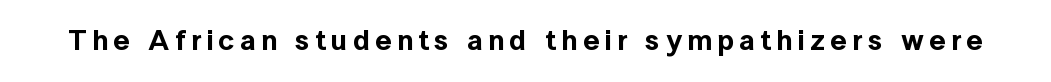
No italicization has been applied; the sample stays upright. I'd call this a sans setting — the letters go barefoot. The rendering uses natural spacing where letterforms have individual widths. The string is rendered with underlining switched off.
